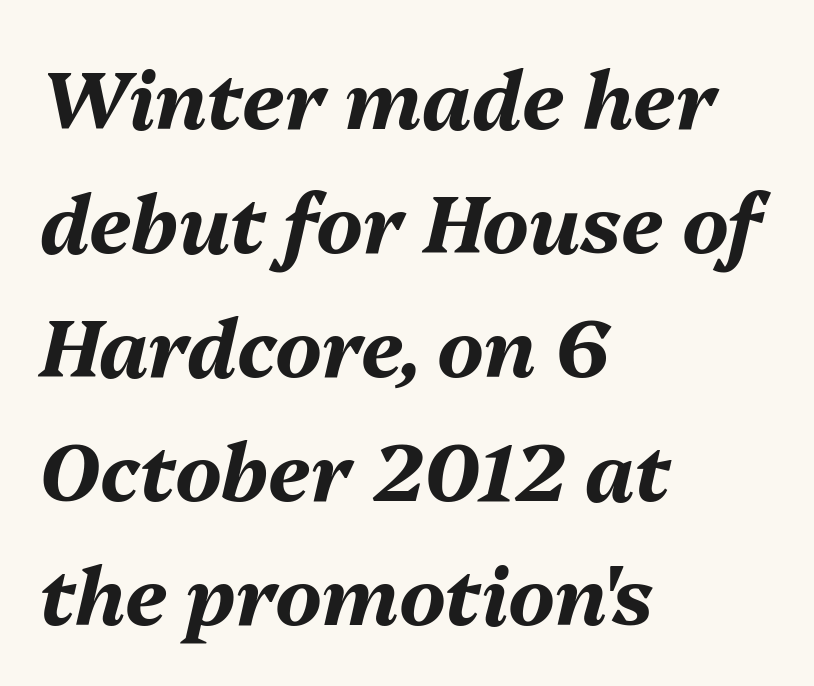
The passage shown leans; its letterforms are oblique. Observe the ordinary spacing: letters are neighbours, not strangers. Underline: absent. Line beginnings align vertically; line endings do not. Quick note: interline space is typical.
